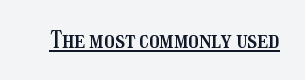
Q: Is the text italic (slanted)? A: No, it is upright.
Q: Is the text underlined? A: Yes.
Q: Is the spacing between letters normal or unusually wide? A: Normal.
